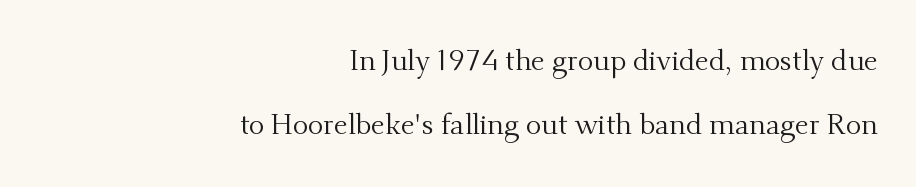
Q: Is the text bold? A: No.
Q: Is the text italic (slanted)? A: No, it is upright.
Q: Is the typeface a serif or a sans-serif typeface? A: Serif.
Q: Is the text underlined? A: No.
Q: How is the paragraph aligned? A: Right-aligned.
Q: Is the spacing between letters normal or unusually wide? A: Normal.
Q: Is the spacing between lines tight, normal or loose? A: Loose.
Q: Width (condensed, normal, or wide)? A: Normal.
Q: Stroke contrast? A: Medium.
Q: x-height? A: Small.
Q: Monospaced? A: No.
